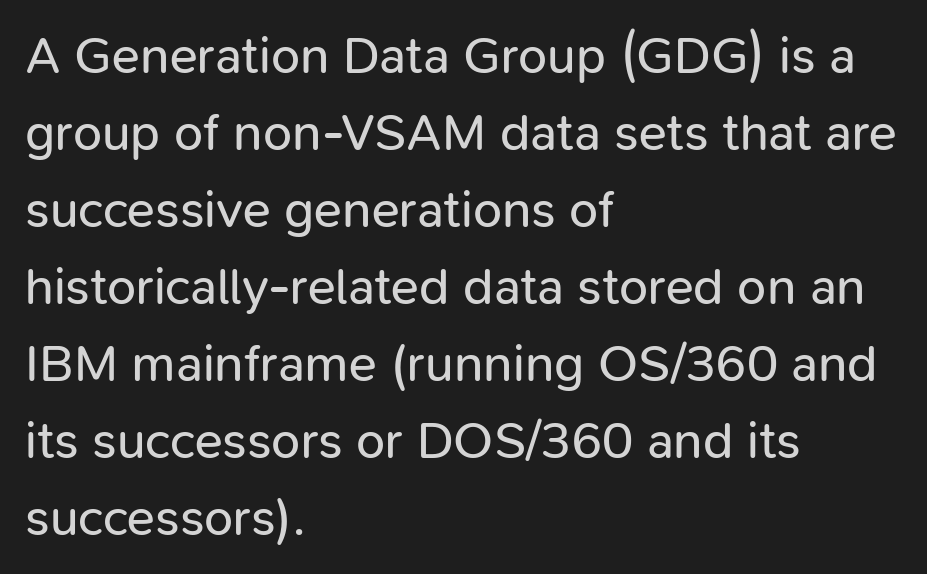
Q: Is the text bold? A: No.
Q: Is the text italic (slanted)? A: No, it is upright.
Q: Is the typeface a serif or a sans-serif typeface? A: Sans-serif.
Q: Is the text underlined? A: No.
Q: How is the paragraph aligned? A: Left-aligned.
Q: Is the spacing between letters normal or unusually wide? A: Normal.
Q: Is the spacing between lines tight, normal or loose? A: Normal.
Q: Width (condensed, normal, or wide)? A: Normal.
Q: Stroke contrast? A: Low.
Q: x-height? A: Medium.
Q: Monospaced? A: No.
